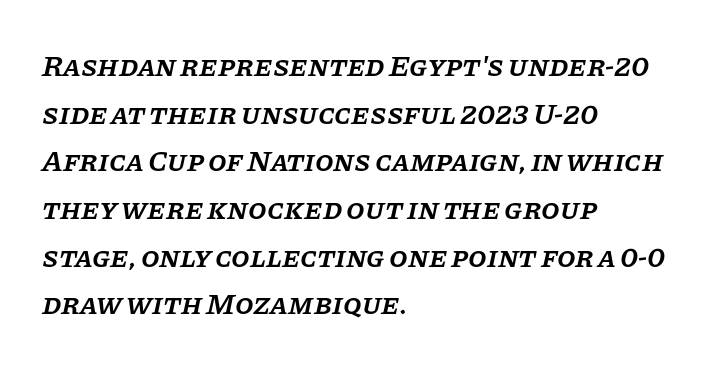
The passage shown is typeset with a serif family. Honestly, the letter spacing is just normal — you wouldn't notice it. The lines in this sample share a left origin and differ only in where they stop. Tall strokes in this sample are angled rather than plumb. Regular leading. Every letter is mildly thick-stroked: semibold rather than bold.
